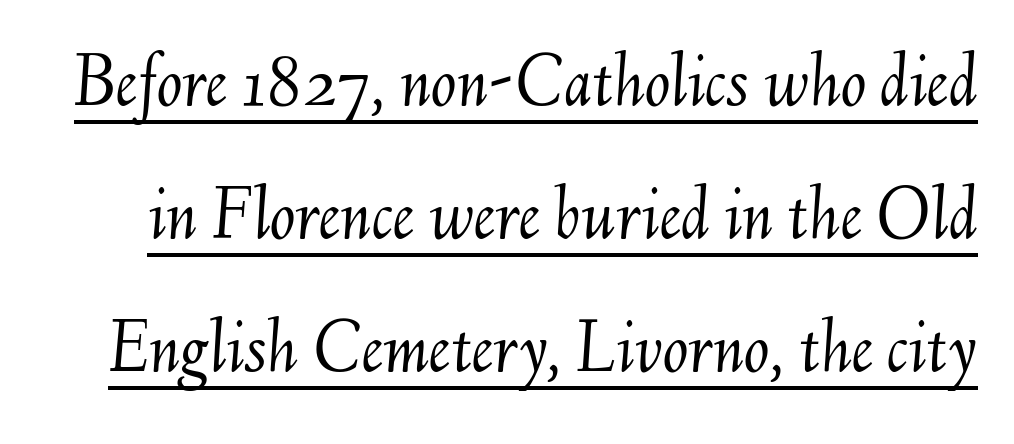
The image shows 76 px light type, italic (leaning right); set line spacing 1.75x, normal letter spacing, underlined; medium stroke contrast and a small x-height.
